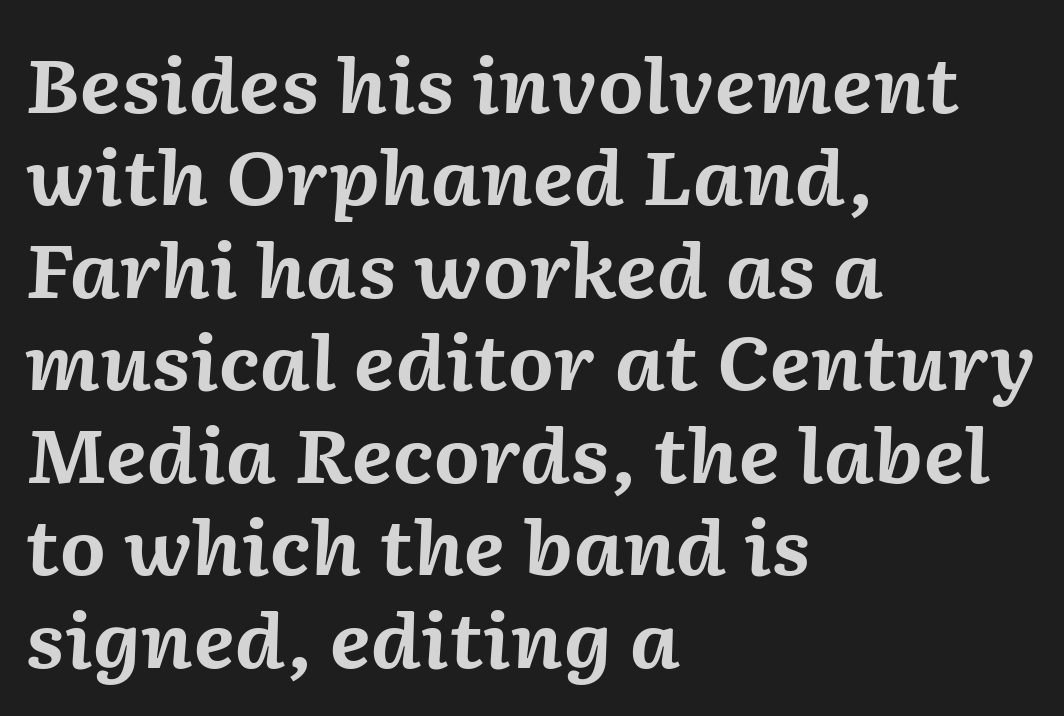
Q: Is the text bold? A: Yes.
Q: Is the text italic (slanted)? A: Yes, it leans right by about 2 degrees.
Q: Is the text underlined? A: No.
Q: How is the paragraph aligned? A: Left-aligned.
Q: Is the spacing between letters normal or unusually wide? A: Normal.
Q: Is the spacing between lines tight, normal or loose? A: Normal.
Q: Width (condensed, normal, or wide)? A: Normal.
Q: Stroke contrast? A: Medium.
Q: x-height? A: Medium.
Q: Monospaced? A: No.
